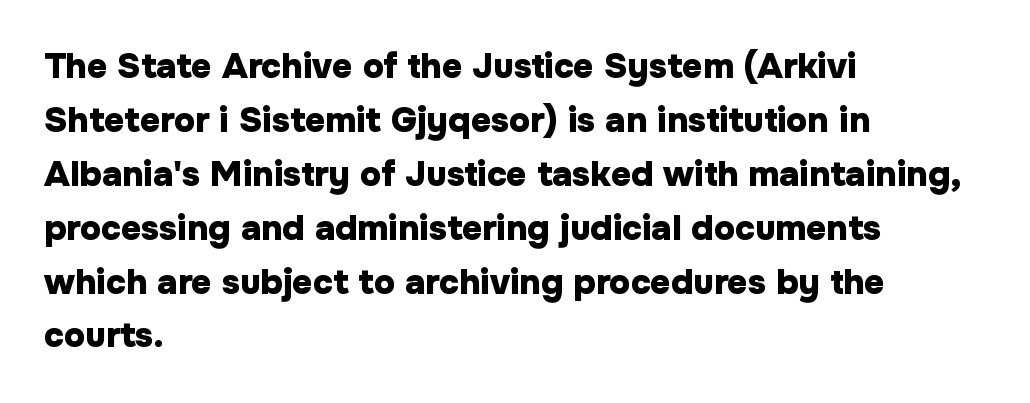
Italic: no, the glyphs are upright roman. A sans-serif font was chosen for this passage. The passage shown is emphatically bold. Summary of vertical rhythm: regular, with standard interline spacing. Has an underline been added? It has not.
